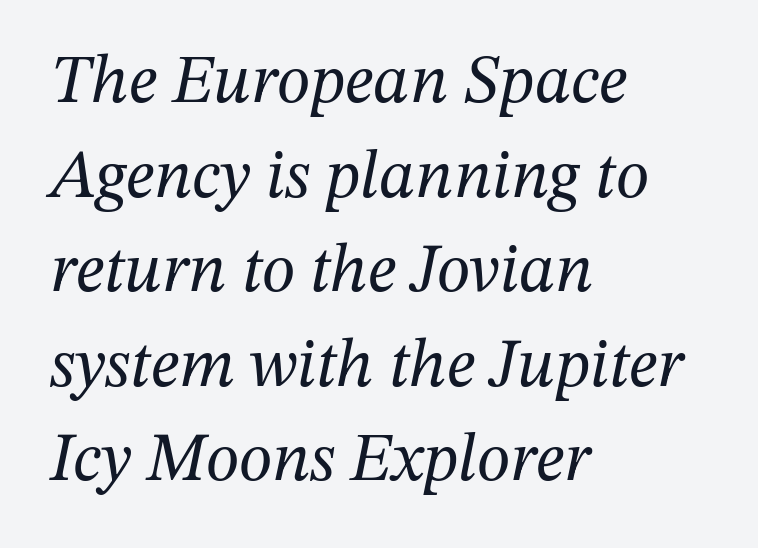
Q: Is the text bold? A: No.
Q: Is the text italic (slanted)? A: Yes, it leans right by about 12 degrees.
Q: Is the typeface a serif or a sans-serif typeface? A: Serif.
Q: Is the text underlined? A: No.
Q: How is the paragraph aligned? A: Left-aligned.
Q: Is the spacing between letters normal or unusually wide? A: Normal.
Q: Is the spacing between lines tight, normal or loose? A: Normal.
Q: Width (condensed, normal, or wide)? A: Normal.
Q: Stroke contrast? A: Medium.
Q: x-height? A: Medium.
Q: Monospaced? A: No.
